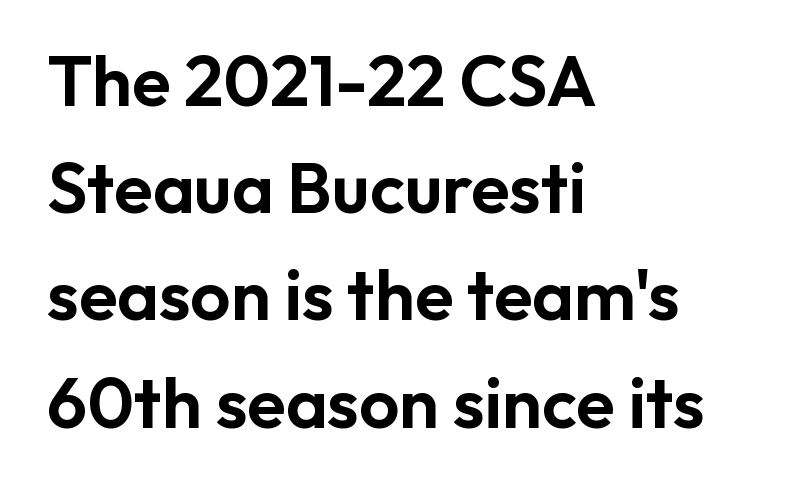
The image shows 71 px sans-serif type, upright; set left-aligned, normal line spacing (1.51x), normal letter spacing, not underlined; low stroke contrast and a medium x-height.
